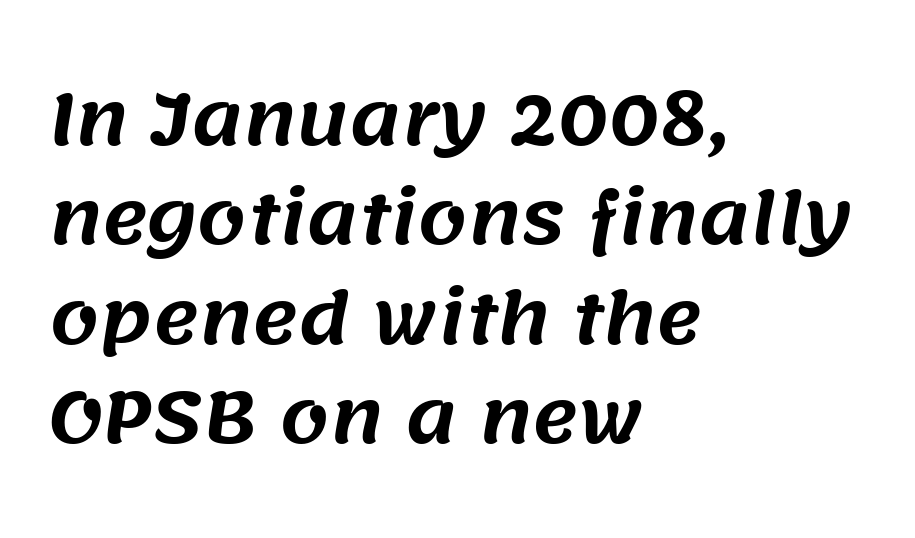
Notice how descenders clear the ascenders below comfortably — that's standard leading. Look at the tracking — it's just the regular setting, nothing added. The letters advance in unequal steps, a hallmark of proportional type. Underlining? Definitely not there. The font family rendered here belongs to the sans-serif group. The typesetter chose a ragged-right arrangement here.
